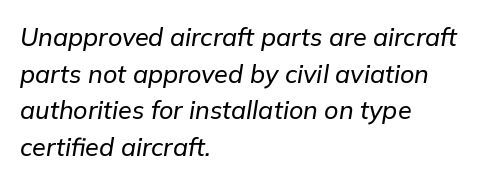
The image shows 25 px text type, italic (leaning right); set left-aligned, normal line spacing (1.47x), normal letter spacing, not underlined.
